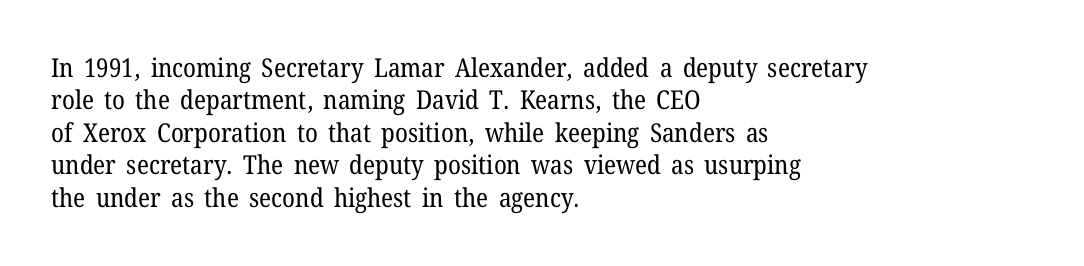
Q: Is the text bold? A: No.
Q: Is the text italic (slanted)? A: No, it is upright.
Q: Is the text underlined? A: No.
Q: How is the paragraph aligned? A: Left-aligned.
Q: Is the spacing between letters normal or unusually wide? A: Normal.
Q: Is the spacing between lines tight, normal or loose? A: Normal.
